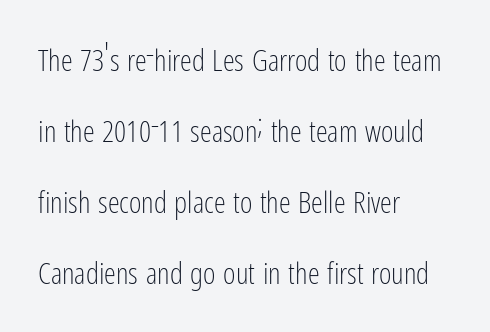
Q: Is the text bold? A: No.
Q: Is the text italic (slanted)? A: No, it is upright.
Q: Is the typeface a serif or a sans-serif typeface? A: Sans-serif.
Q: Is the text underlined? A: No.
Q: How is the paragraph aligned? A: Left-aligned.
Q: Is the spacing between letters normal or unusually wide? A: Normal.
Q: Is the spacing between lines tight, normal or loose? A: Loose.
Q: Width (condensed, normal, or wide)? A: Condensed.
Q: Stroke contrast? A: Low.
Q: x-height? A: Medium.
Q: Monospaced? A: No.
